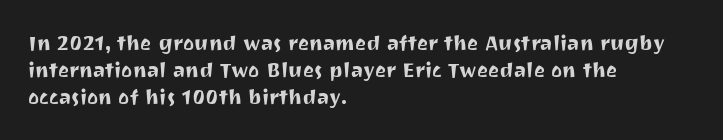
{"italic": "no", "underline": "no", "align": "left", "line_spacing": "normal", "line_spacing_ratio": 1.29, "letter_spacing": "normal", "letter_spacing_em": 0.0, "glyph_px": 21}
